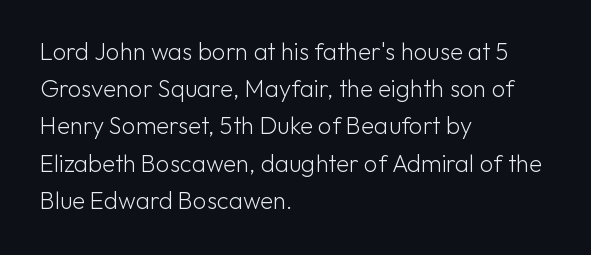
{"italic": "no", "bold": "no", "underline": "no", "align": "left", "line_spacing": "normal", "line_spacing_ratio": 1.55, "letter_spacing": "normal", "letter_spacing_em": 0.0, "glyph_px": 24}
